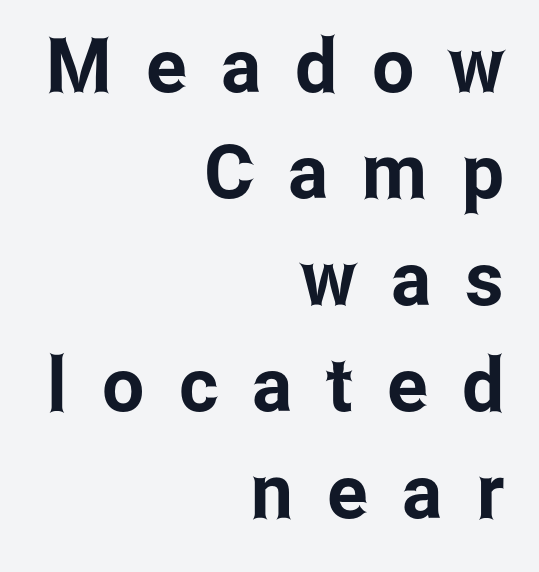
Q: Is the text italic (slanted)? A: No, it is upright.
Q: Is the typeface a serif or a sans-serif typeface? A: Sans-serif.
Q: Is the text underlined? A: No.
Q: How is the paragraph aligned? A: Right-aligned.
Q: Is the spacing between letters normal or unusually wide? A: Unusually wide.
Q: Is the spacing between lines tight, normal or loose? A: Normal.
Q: Width (condensed, normal, or wide)? A: Condensed.
Q: Stroke contrast? A: Low.
Q: x-height? A: Medium.
Q: Monospaced? A: No.
